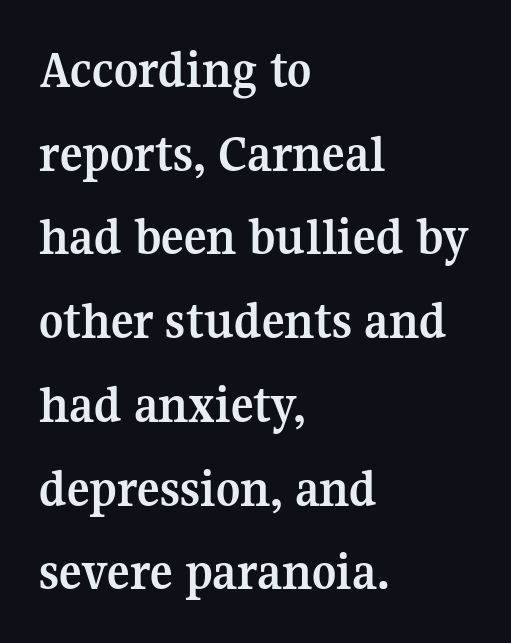
Q: Is the text bold? A: Yes.
Q: Is the text italic (slanted)? A: No, it is upright.
Q: Is the typeface a serif or a sans-serif typeface? A: Serif.
Q: Is the text underlined? A: No.
Q: How is the paragraph aligned? A: Left-aligned.
Q: Is the spacing between letters normal or unusually wide? A: Normal.
Q: Is the spacing between lines tight, normal or loose? A: Normal.
Q: Width (condensed, normal, or wide)? A: Normal.
Q: Stroke contrast? A: Medium.
Q: x-height? A: Medium.
Q: Monospaced? A: No.
